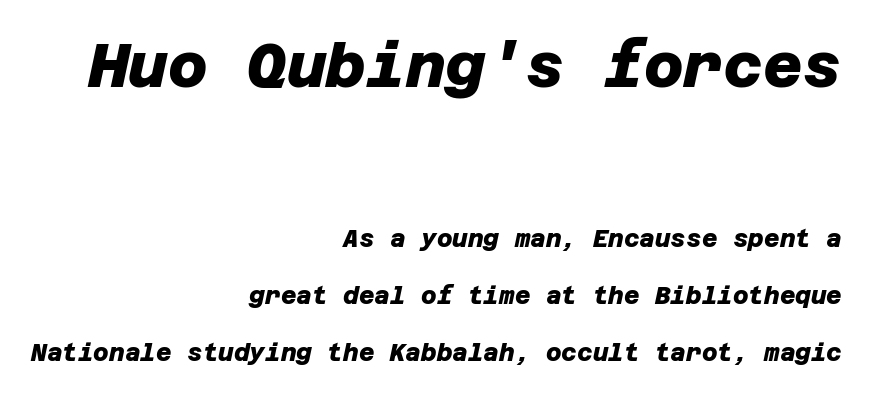
Where is the straight margin? On the right. Heavy, bold letterforms. Type without underlining. Here the glyphs are tracked normally, forming tight word shapes.
